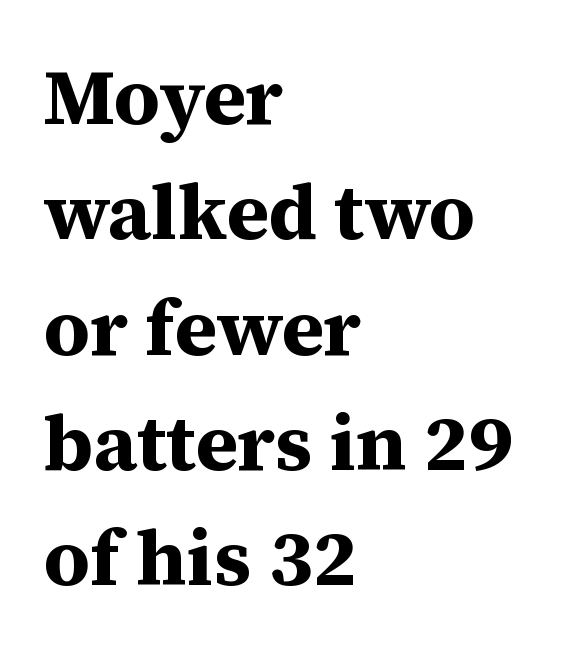
You could not count columns in this text — the font is proportionally spaced. The tracking reads as untouched default to a designer's eye. Typeset ragged right — the left edge is the straight one. Font category for this specimen: serif. The strip under each line holds only bare page. You can tell it's not italic because the verticals are truly vertical.
